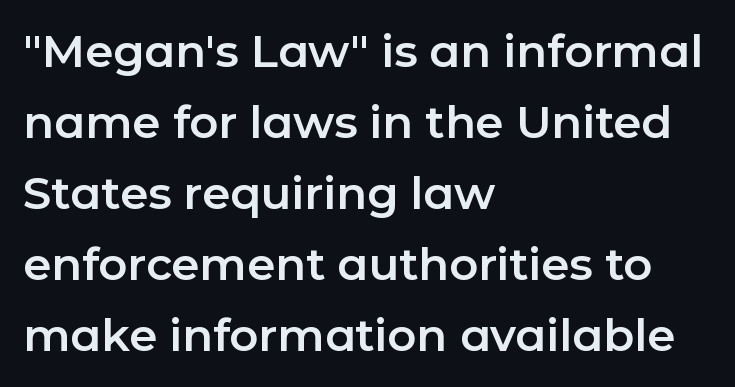
The rendering uses natural spacing where letterforms have individual widths. These lines keep a tight, regular rhythm from letter to letter. The designer left line spacing at the default. Italic: no, the glyphs are upright roman.
